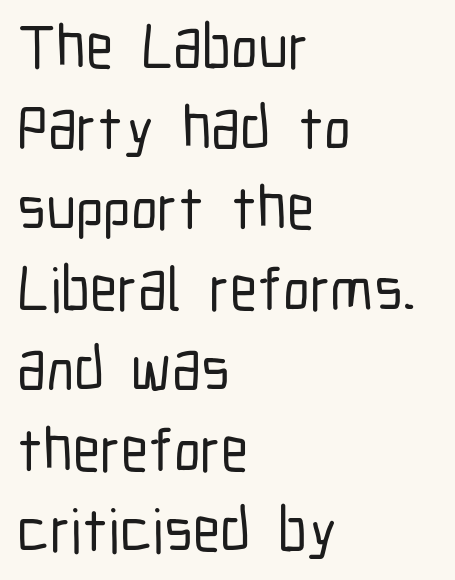
{"serif": "no", "italic": "no", "width": "condensed", "stroke_contrast": "low", "x_height": "medium", "monospaced": "no", "underline": "no", "align": "left", "line_spacing": "normal", "line_spacing_ratio": 1.32, "letter_spacing": "normal", "letter_spacing_em": 0.0, "glyph_px": 61}
